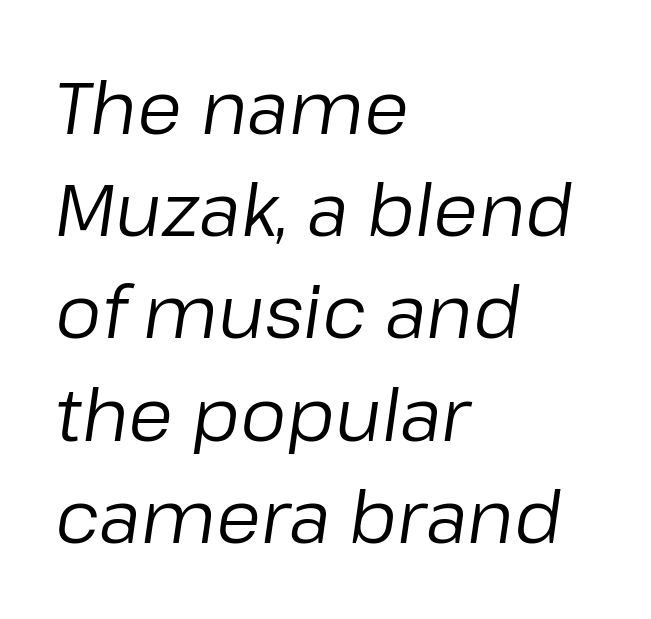
Q: Is the text bold? A: No.
Q: Is the text italic (slanted)? A: Yes, it leans right by about 8 degrees.
Q: Is the text underlined? A: No.
Q: How is the paragraph aligned? A: Left-aligned.
Q: Is the spacing between letters normal or unusually wide? A: Normal.
Q: Is the spacing between lines tight, normal or loose? A: Normal.
Q: Width (condensed, normal, or wide)? A: Normal.
Q: Stroke contrast? A: Low.
Q: x-height? A: Medium.
Q: Monospaced? A: No.
